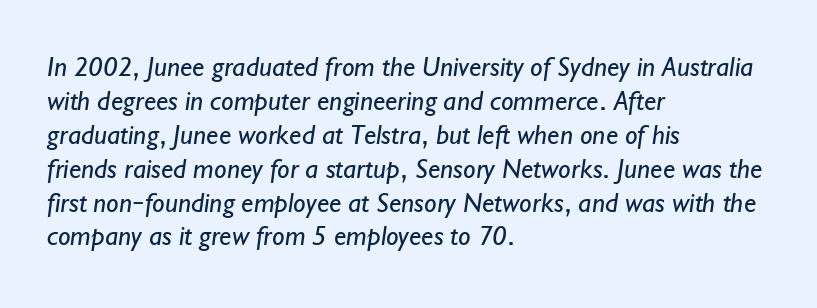
The font is comparable to plain body text, perhaps lighter. Is this a fixed-width face? No — the glyphs have proportional, varying widths. Here the glyphs are tracked normally, forming tight word shapes. This rendering uses left alignment, leaving the right contour irregular.
